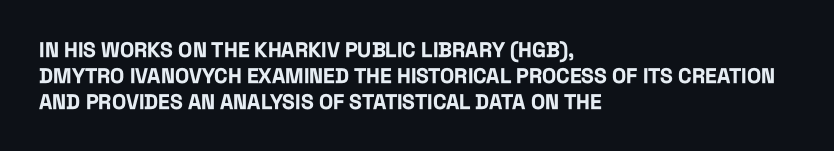
{"italic": "no", "bold": "yes", "underline": "no", "align": "left", "line_spacing": "normal", "line_spacing_ratio": 1.25, "letter_spacing": "normal", "letter_spacing_em": 0.0, "glyph_px": 21}
